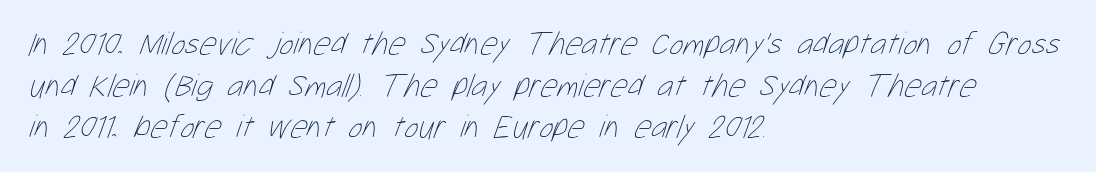
{"bold": "no", "weight": "thin", "width": "condensed", "stroke_contrast": "low", "x_height": "medium", "monospaced": "no", "underline": "no", "align": "left", "line_spacing": "normal", "line_spacing_ratio": 1.26, "letter_spacing": "normal", "letter_spacing_em": 0.0, "glyph_px": 33}
